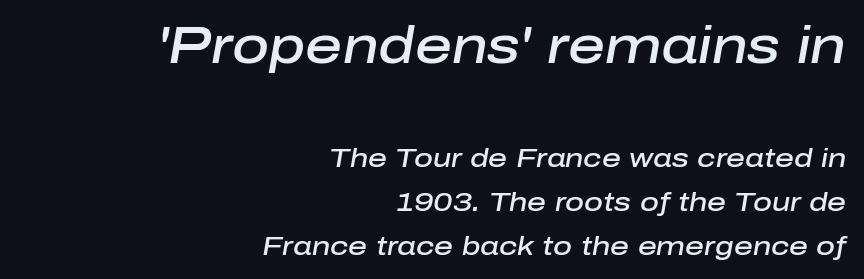
{"italic": "yes", "lean": "right", "slant_degrees": 10, "bold": "semi", "weight": "semibold", "width": "normal", "stroke_contrast": "low", "x_height": "medium", "monospaced": "no", "underline": "no", "align": "right", "line_spacing": "normal", "line_spacing_ratio": 1.68, "letter_spacing": "normal", "letter_spacing_em": 0.0, "larger_block": "first", "size_ratio": 1.96, "glyph_px": 51}
